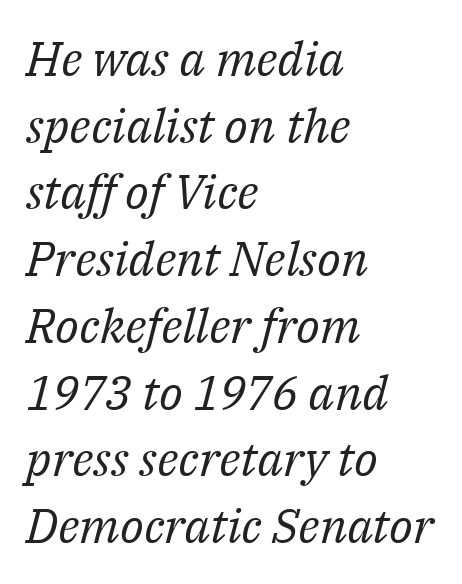
The image shows 48 px regular-weight serif type, italic (leaning right); set left-aligned, normal line spacing (1.39x), normal letter spacing, not underlined; medium stroke contrast and a medium x-height.
